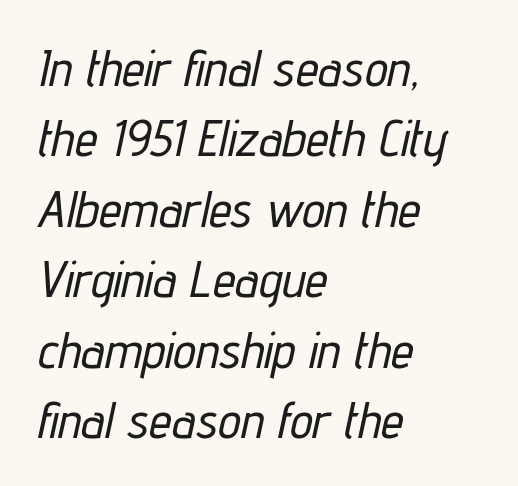
Q: Is the text italic (slanted)? A: Yes, it leans right by about 12 degrees.
Q: Is the text underlined? A: No.
Q: How is the paragraph aligned? A: Left-aligned.
Q: Is the spacing between letters normal or unusually wide? A: Normal.
Q: Is the spacing between lines tight, normal or loose? A: Normal.
Q: Width (condensed, normal, or wide)? A: Condensed.
Q: Stroke contrast? A: Low.
Q: x-height? A: Medium.
Q: Monospaced? A: No.
